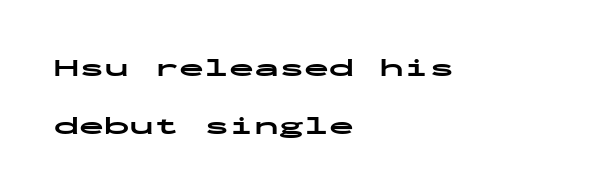
The image shows 25 px bold type, upright; set left-aligned, loose line spacing (2.32x), normal letter spacing, not underlined.
